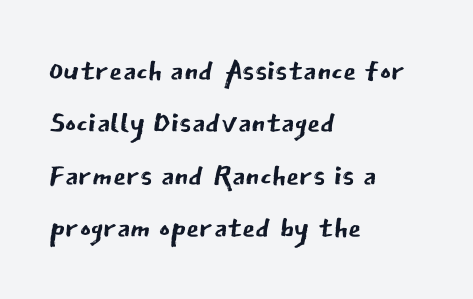
The image shows 42 px regular-weight sans-serif type, upright; set left-aligned, normal line spacing (1.25x), normal letter spacing, not underlined; low stroke contrast and a medium x-height.
